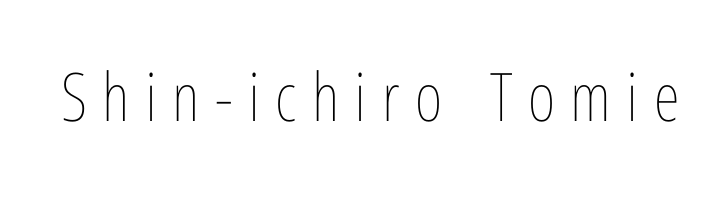
Q: Is the text bold? A: No.
Q: Is the text italic (slanted)? A: No, it is upright.
Q: Is the text underlined? A: No.
Q: Is the spacing between letters normal or unusually wide? A: Unusually wide.
Q: Width (condensed, normal, or wide)? A: Condensed.
Q: Stroke contrast? A: Low.
Q: x-height? A: Medium.
Q: Monospaced? A: No.
